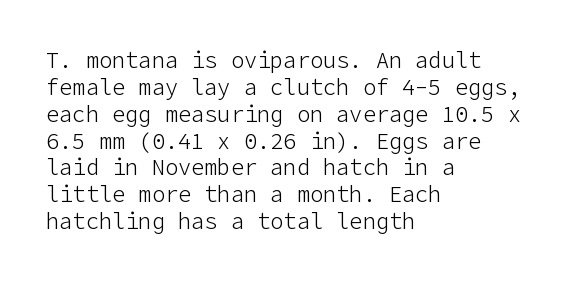
{"italic": "no", "bold": "no", "underline": "no", "align": "left", "line_spacing_ratio": 1.22, "letter_spacing": "normal", "letter_spacing_em": 0.0, "glyph_px": 22}
